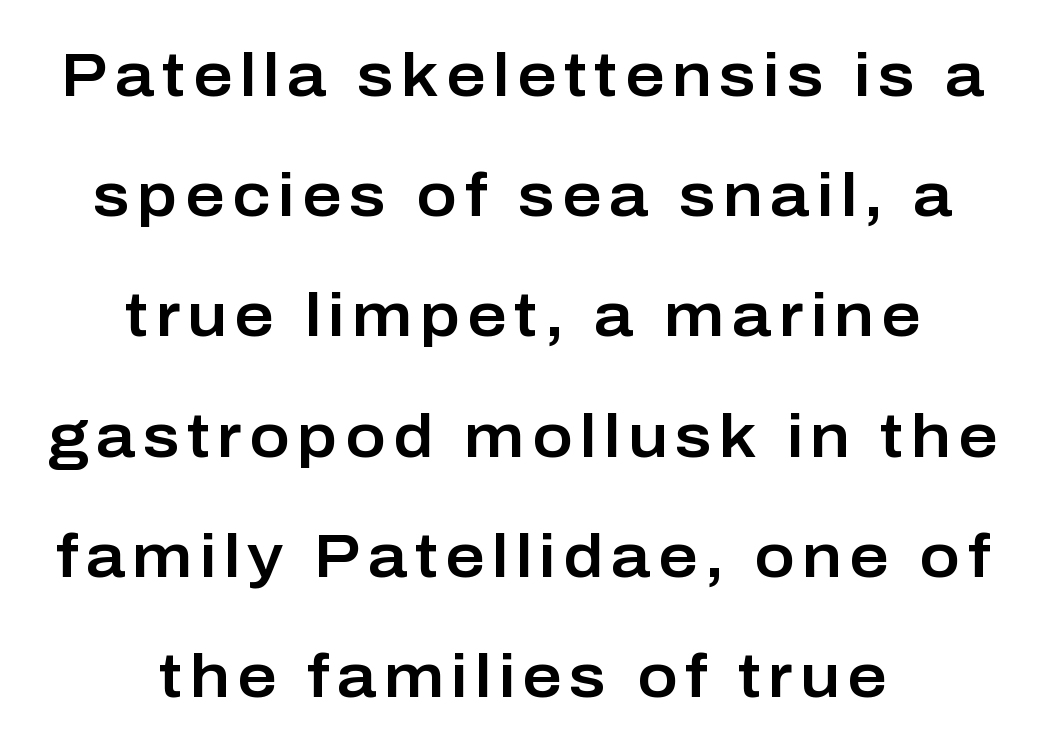
This is sans-serif lettering, the kind often seen on screens and signage. This sample is center-justified, so both line endings float freely. These lines stand farther apart than default settings would place them. The letters advance in unequal steps, a hallmark of proportional type. The type sits square on the baseline with zero lean.
